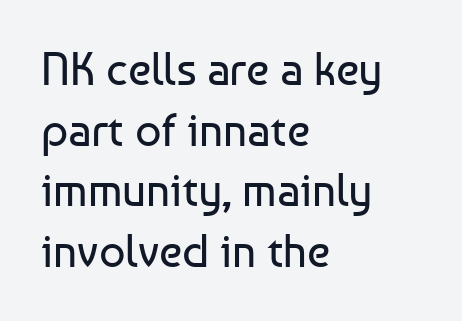
Is the type heavy? It reads as light-to-regular instead. Think of a printed novel: that variable character pitch is what you see here. Observe the ordinary spacing: letters are neighbours, not strangers. Serifs: no, the terminals of the letterforms are clean. The passage shown stacks its lines at a standard gap.
